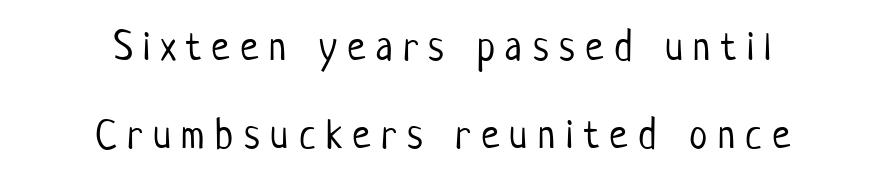
Looks like regular typesetting: each glyph gets only the width it needs. Plain, unruled lines of type. Stroke thickness stays within the range of a standard reading face or lighter. This sample uses expanded letter spacing, leaving extra air between glyphs. These lines are composed in type without serifs. This sample uses an upright cut, with every glyph sitting square on the baseline.
